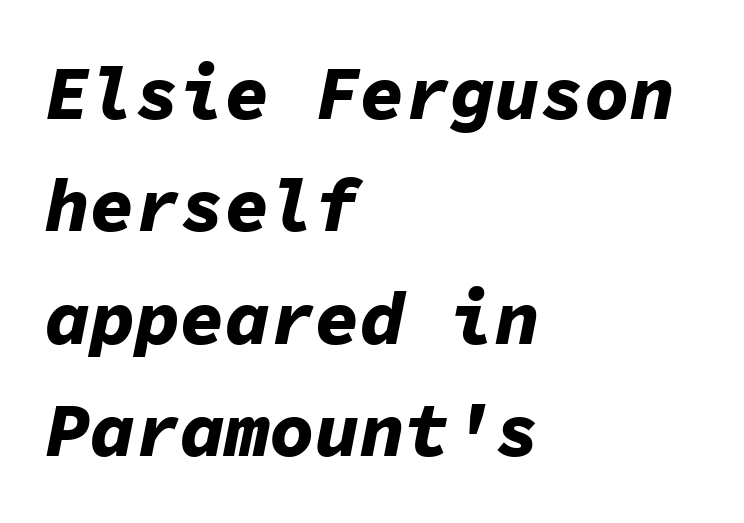
The image shows 75 px bold type, italic (leaning right), monospaced; set left-aligned, normal line spacing (1.5x), normal letter spacing, not underlined; low stroke contrast and a medium x-height.
